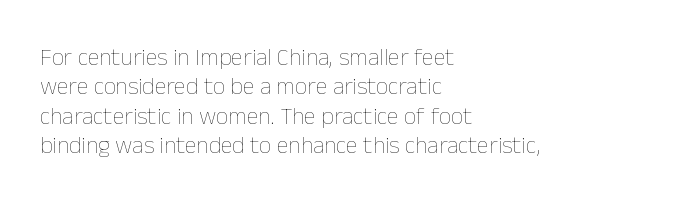
Q: Is the text bold? A: No.
Q: Is the text italic (slanted)? A: No, it is upright.
Q: Is the text underlined? A: No.
Q: How is the paragraph aligned? A: Left-aligned.
Q: Is the spacing between letters normal or unusually wide? A: Normal.
